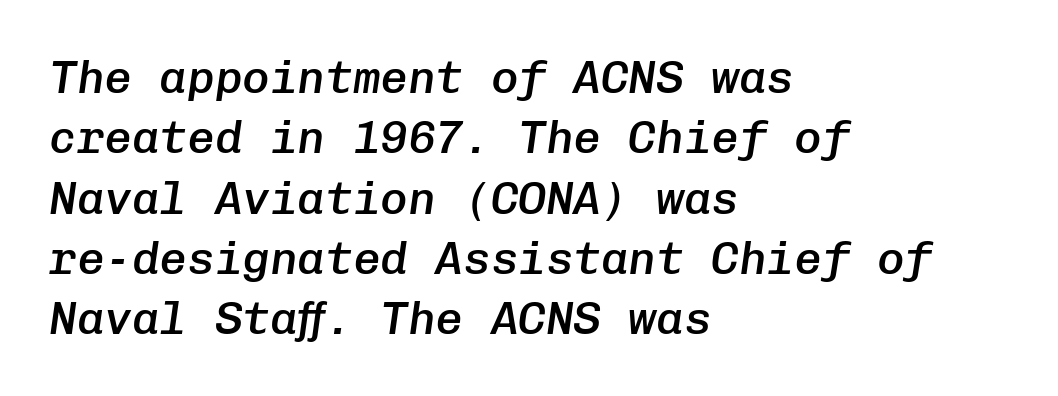
{"italic": "yes", "lean": "right", "slant_degrees": 8, "bold": "semi", "weight": "semibold", "width": "normal", "stroke_contrast": "low", "x_height": "medium", "monospaced": "yes", "underline": "no", "align": "left", "line_spacing": "normal", "line_spacing_ratio": 1.31, "letter_spacing": "normal", "letter_spacing_em": 0.0, "glyph_px": 46}
